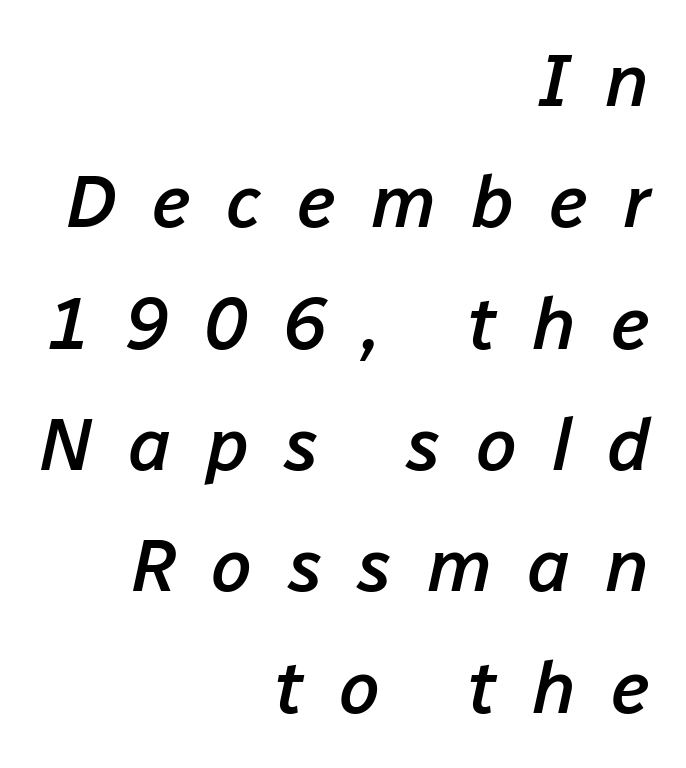
{"italic": "yes", "lean": "right", "slant_degrees": 12, "bold": "semi", "weight": "semibold", "width": "normal", "stroke_contrast": "low", "x_height": "medium", "monospaced": "no", "underline": "no", "align": "right", "line_spacing": "normal", "line_spacing_ratio": 1.64, "letter_spacing": "wide", "letter_spacing_em": 0.47, "glyph_px": 74}
